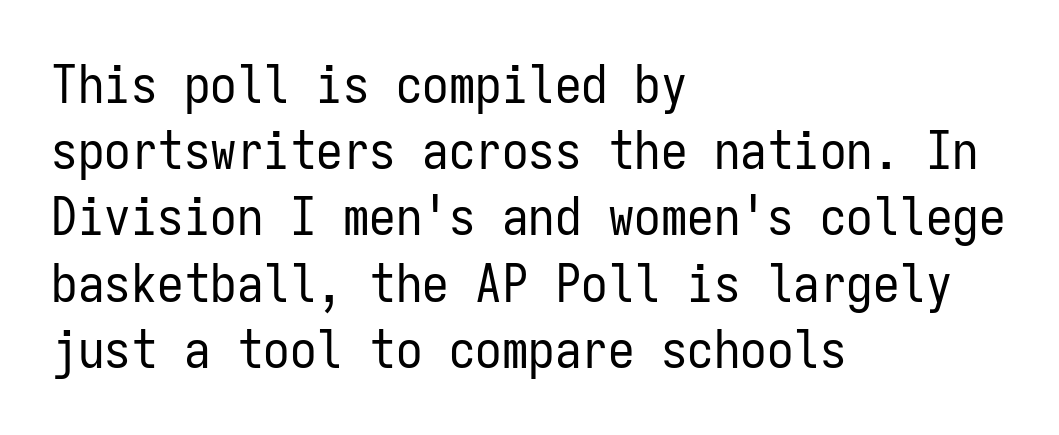
{"serif": "no", "italic": "no", "bold": "no", "weight": "regular", "width": "condensed", "stroke_contrast": "low", "x_height": "medium", "monospaced": "yes", "underline": "no", "align": "left", "line_spacing": "normal", "line_spacing_ratio": 1.25, "letter_spacing": "normal", "letter_spacing_em": 0.0, "glyph_px": 53}
